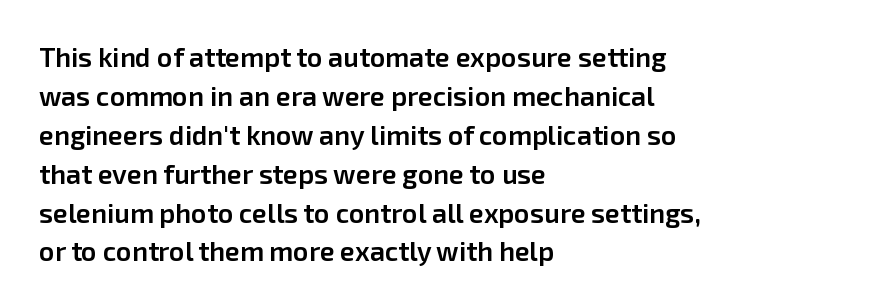
Spacing between characters is what you'd get straight out of the box. The space directly below the letters is spotless. The lines are quadded left. This sample uses an upright cut, with every glyph sitting square on the baseline. Look at the stroke-to-counter ratio: somewhat heavy, a semibold.
